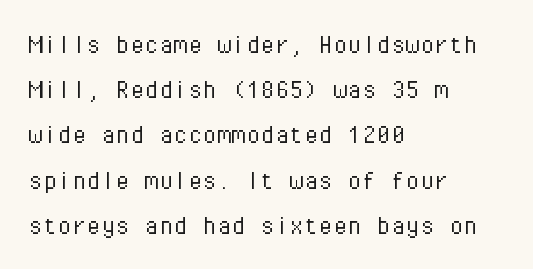
Q: Is the text bold? A: No.
Q: Is the text italic (slanted)? A: No, it is upright.
Q: Is the typeface a serif or a sans-serif typeface? A: Sans-serif.
Q: Is the text underlined? A: No.
Q: How is the paragraph aligned? A: Left-aligned.
Q: Is the spacing between letters normal or unusually wide? A: Normal.
Q: Is the spacing between lines tight, normal or loose? A: Normal.
Q: Width (condensed, normal, or wide)? A: Normal.
Q: Stroke contrast? A: Low.
Q: x-height? A: Medium.
Q: Monospaced? A: Yes.
